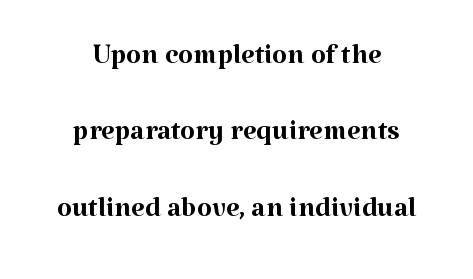
Q: Is the text bold? A: No.
Q: Is the text italic (slanted)? A: No, it is upright.
Q: Is the typeface a serif or a sans-serif typeface? A: Serif.
Q: Is the text underlined? A: No.
Q: How is the paragraph aligned? A: Centered.
Q: Is the spacing between letters normal or unusually wide? A: Normal.
Q: Is the spacing between lines tight, normal or loose? A: Loose.
Q: Width (condensed, normal, or wide)? A: Normal.
Q: Stroke contrast? A: Medium.
Q: x-height? A: Medium.
Q: Monospaced? A: No.
